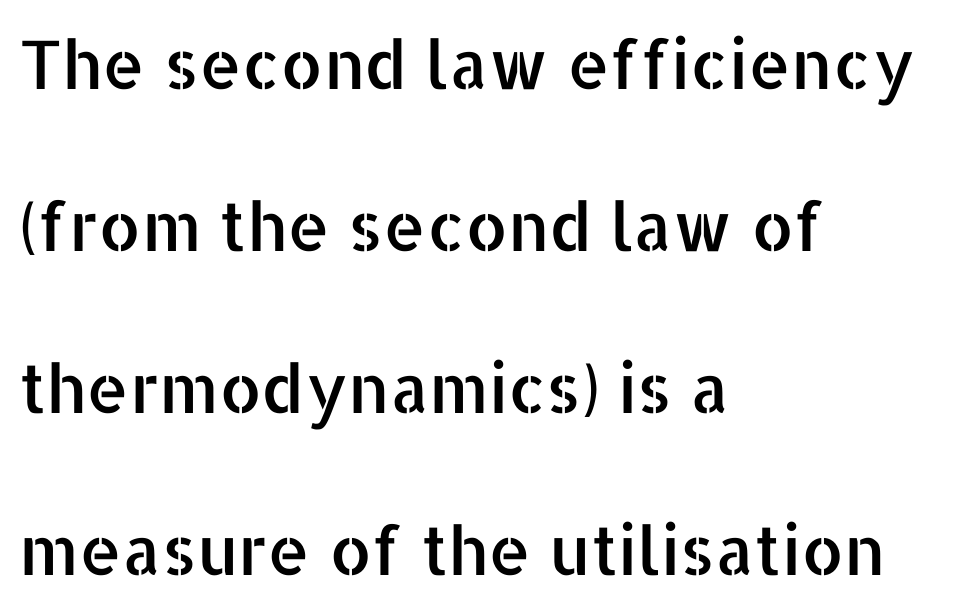
{"serif": "no", "italic": "no", "width": "normal", "stroke_contrast": "low", "x_height": "medium", "monospaced": "no", "underline": "no", "align": "left", "line_spacing": "loose", "line_spacing_ratio": 2.42, "letter_spacing": "normal", "letter_spacing_em": 0.0, "glyph_px": 67}
